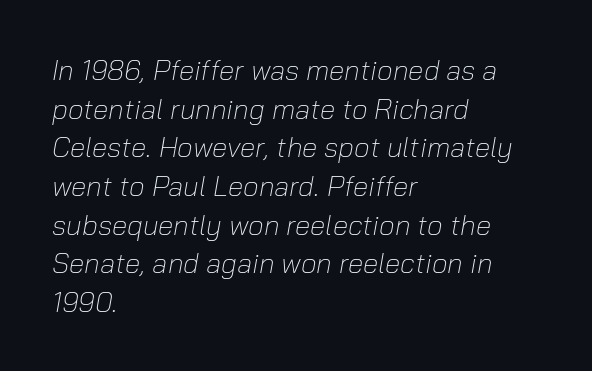
The image shows 28 px light type, italic (leaning right); set left-aligned, normal line spacing (1.38x), normal letter spacing, not underlined; low stroke contrast and a medium x-height.
